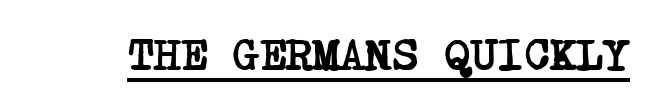
The image shows 45 px semibold, condensed serif type; set normal letter spacing, underlined; low stroke contrast and a large x-height.
